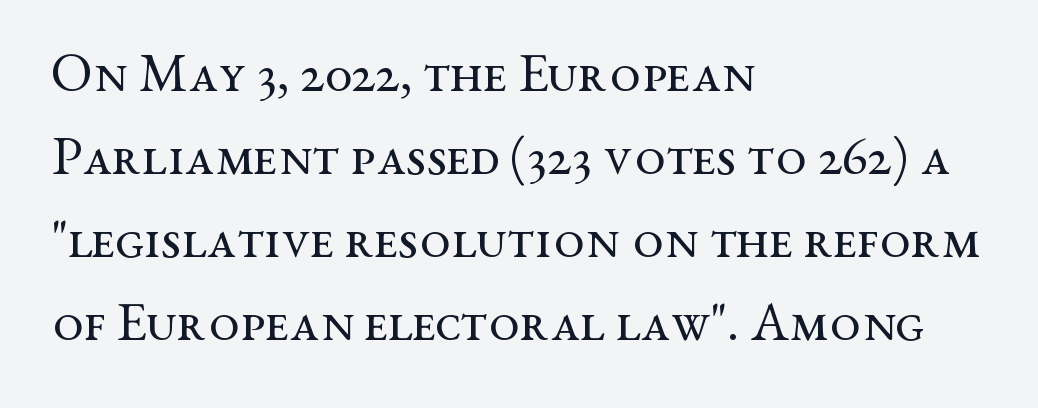
{"serif": "yes", "italic": "no", "bold": "no", "weight": "regular", "width": "wide", "stroke_contrast": "medium", "x_height": "medium", "monospaced": "no", "underline": "no", "align": "left", "line_spacing": "normal", "line_spacing_ratio": 1.51, "letter_spacing": "normal", "letter_spacing_em": 0.0, "glyph_px": 55}
